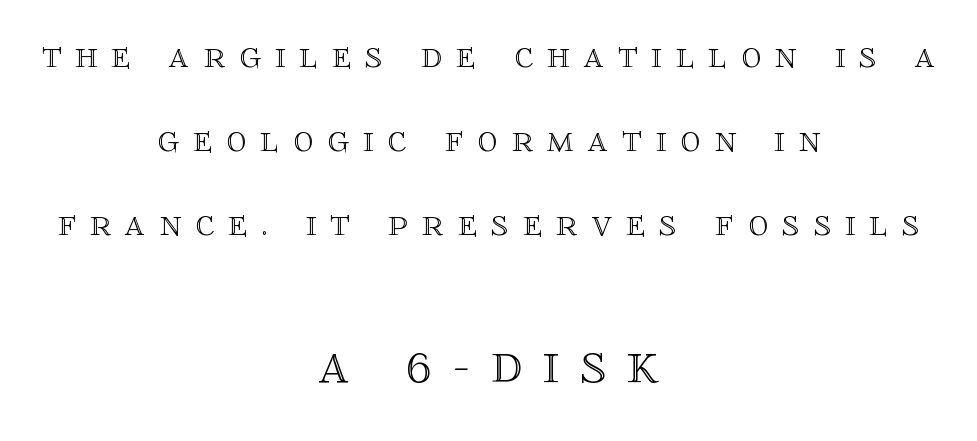
Every row of glyphs is offset so its center matches the block's center. Proportional: the letters do not fall into vertical columns. The tracking jumps out immediately: characters are airy and widely separated. Notice how the stems are strictly vertical — no italics here.
